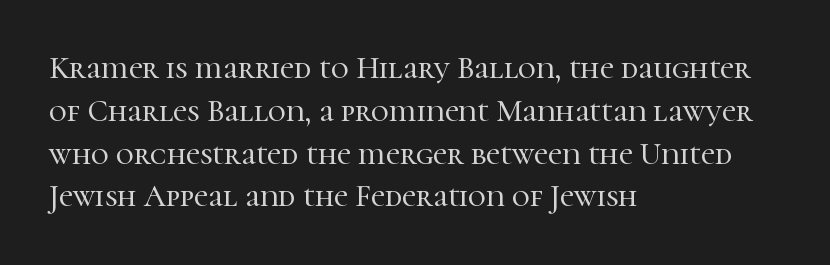
Notice how descenders clear the ascenders below comfortably — that's standard leading. Spacing verdict: proportional, widths tailored to each character. Notice how the passage keeps a crisp vertical edge on the left only. Ascenders rise straight up at ninety degrees. Tracking here is standard; glyphs follow each other at the usual distance. Descenders are the only things crossing below the line.
